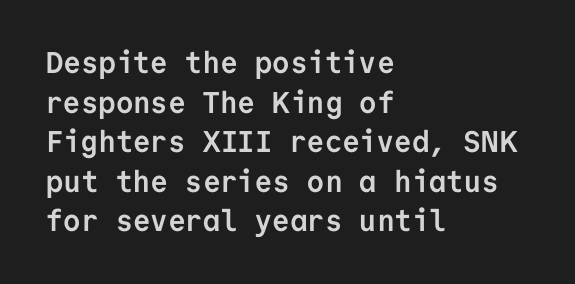
The image shows 30 px semibold sans-serif type, upright, monospaced; set left-aligned, normal line spacing (1.32x), normal letter spacing, not underlined; low stroke contrast and a medium x-height.
